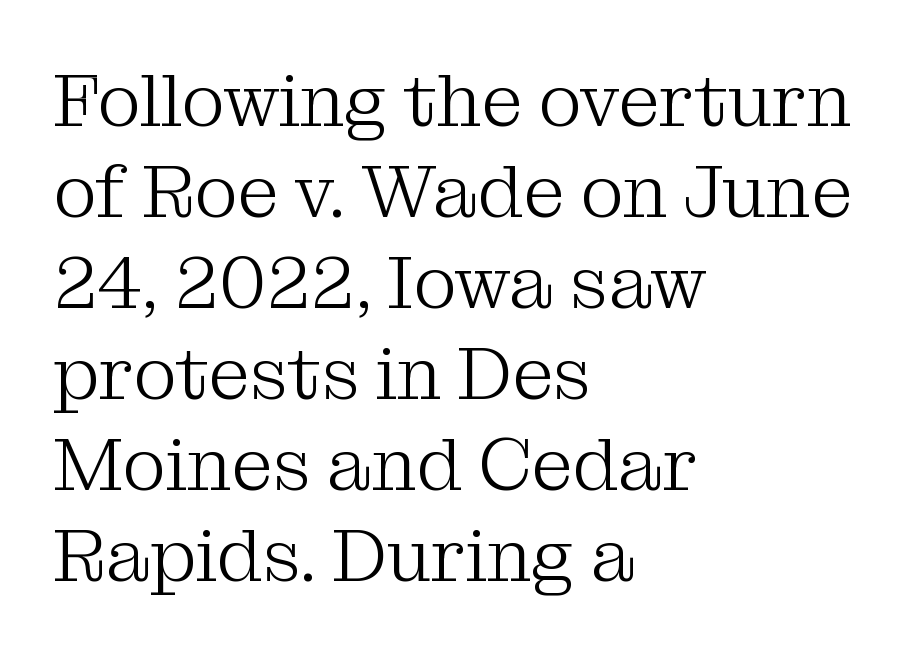
Letterform terminals end in serifs throughout the passage. The letterforms sit shoulder to shoulder at normal distance. Has an underline been added? It has not. A quiet, ordinary-to-light weight characterises the typeface. Horizontally, the lines are justified to the leading edge only.
